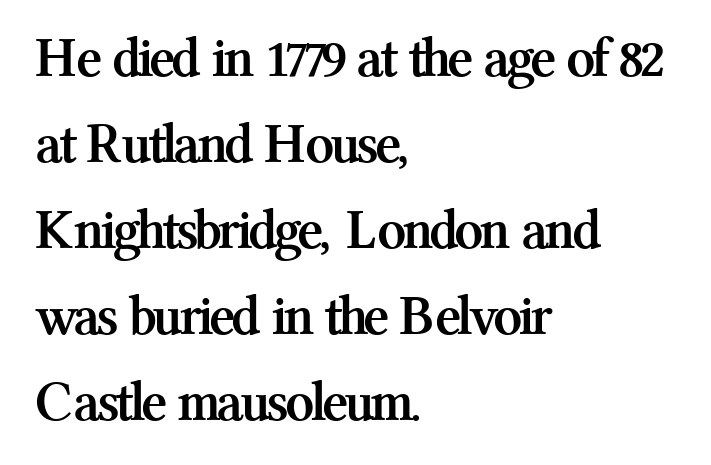
Notice how thick the strokes are: this is what a full bold looks like. When letters stand straight like this, we call the style roman or upright. The passage shown stacks its lines at a standard gap. A typesetter would call this proportional, since set widths differ per character. These lines keep a tight, regular rhythm from letter to letter. Descenders are the only things crossing below the line.
